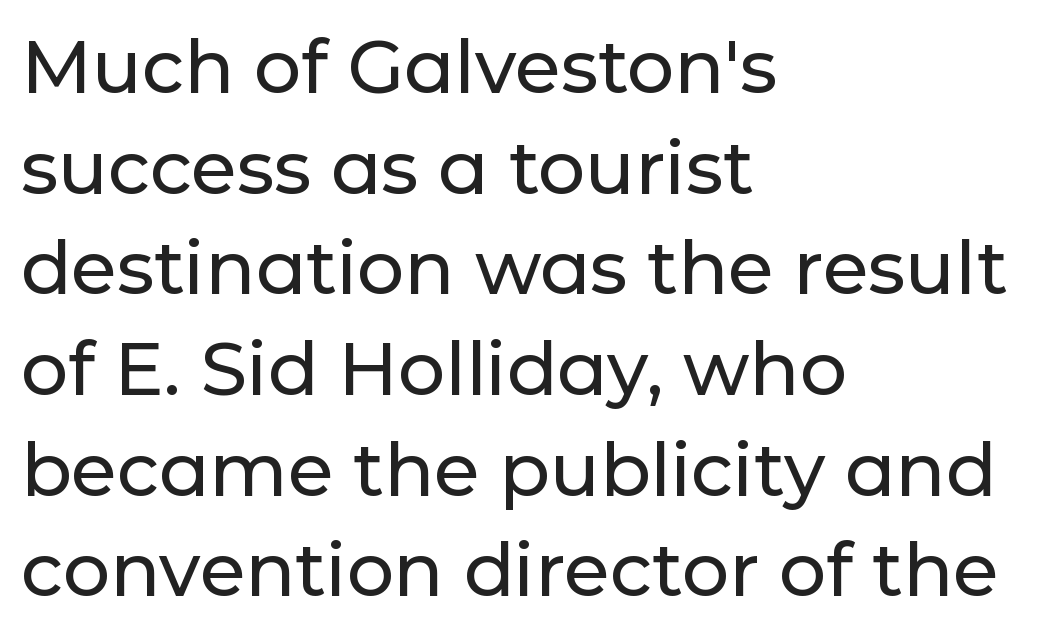
The designer left line spacing at the default. Each line starts at the same left margin while the right side varies. Nothing unusual about the tracking: characters are spaced as the font intends. These lines are composed in type without serifs. Words float on clear page, feet unadorned.
